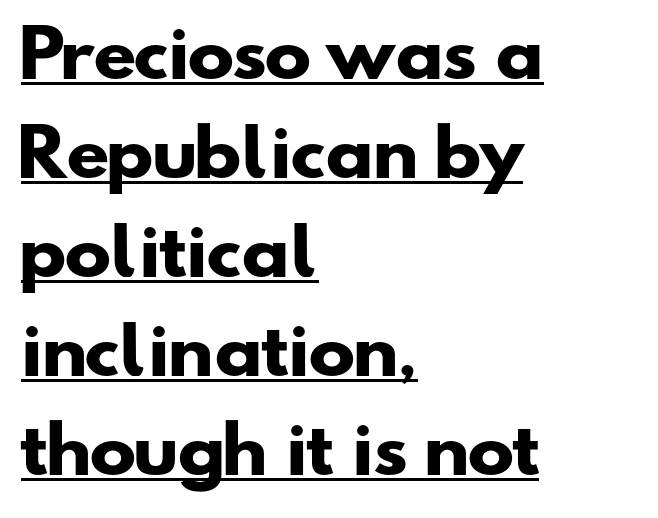
The letters sit at their default tracking, neither squeezed nor spread. To sum up the face: it is a sans, with no serifs. The rendering uses the underline text-decoration. The lines in this sample share a left origin and differ only in where they stop.
